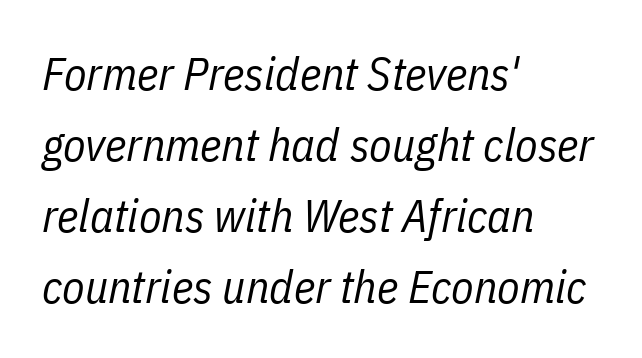
Spacing verdict: proportional, widths tailored to each character. The lettering tilts uniformly, giving the passage an italic look. A normal amount of white space separates one row of letters from the next. Short note: letters normally spaced.
